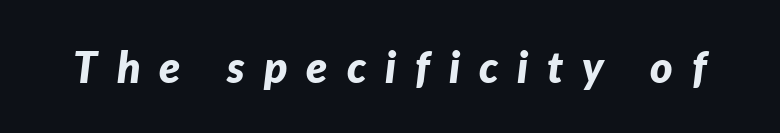
{"italic": "yes", "lean": "right", "slant_degrees": 7, "bold": "yes", "weight": "bold", "width": "normal", "stroke_contrast": "low", "x_height": "medium", "monospaced": "no", "underline": "no", "letter_spacing": "wide", "letter_spacing_em": 0.44, "glyph_px": 43}
